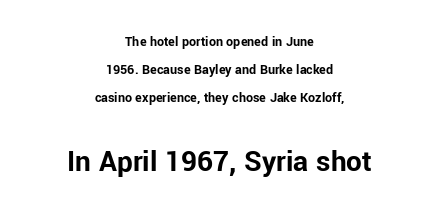
{"serif": "no", "italic": "no", "bold": "yes", "weight": "bold", "width": "normal", "stroke_contrast": "low", "x_height": "medium", "monospaced": "no", "underline": "no", "align": "center", "line_spacing": "loose", "line_spacing_ratio": 2.01, "letter_spacing": "normal", "letter_spacing_em": 0.0, "larger_block": "second", "size_ratio": 2.21, "glyph_px": 31}
